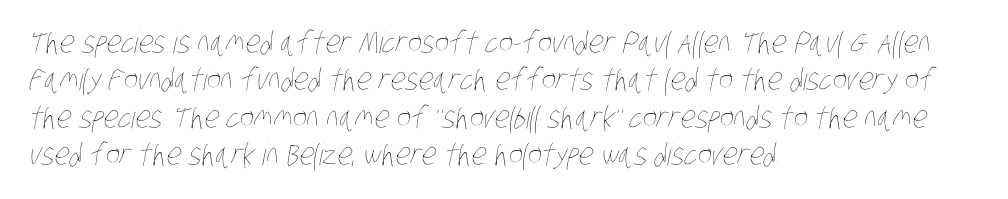
The rendering uses natural spacing where letterforms have individual widths. The characters are drawn with everyday or finer stroke widths. Look at the tracking — it's just the regular setting, nothing added. Nobody drew a line under any word here.
